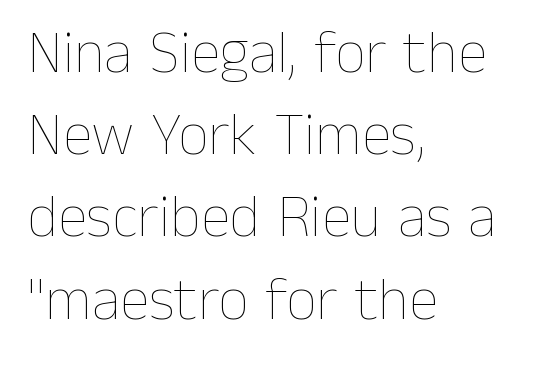
The image shows 60 px thin type, upright; set left-aligned, normal line spacing (1.37x), normal letter spacing, not underlined; low stroke contrast and a medium x-height.
